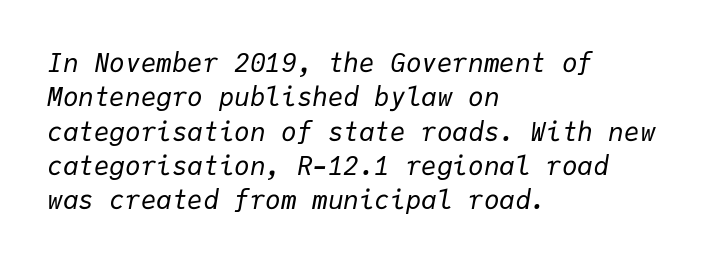
{"italic": "yes", "lean": "right", "slant_degrees": 9, "bold": "no", "underline": "no", "align": "left", "line_spacing": "normal", "line_spacing_ratio": 1.32, "letter_spacing": "normal", "letter_spacing_em": 0.0, "glyph_px": 26}
